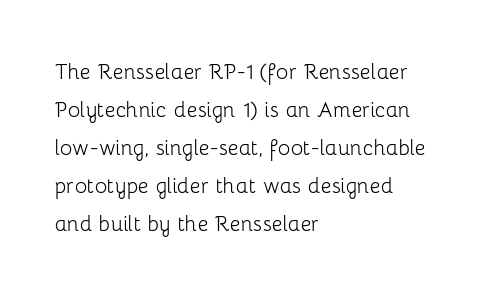
{"italic": "no", "bold": "no", "underline": "no", "align": "left", "line_spacing": "normal", "line_spacing_ratio": 1.46, "letter_spacing": "normal", "letter_spacing_em": 0.0, "glyph_px": 26}
